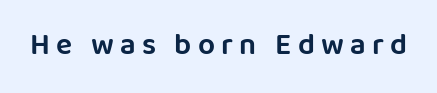
{"serif": "no", "italic": "no", "width": "normal", "stroke_contrast": "low", "x_height": "large", "monospaced": "no", "underline": "no", "letter_spacing": "wide", "letter_spacing_em": 0.21, "glyph_px": 30}
